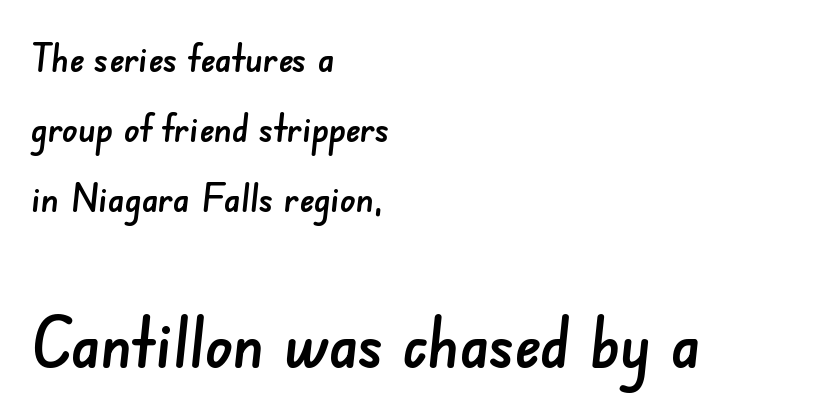
Q: Is the typeface a serif or a sans-serif typeface? A: Sans-serif.
Q: Is the text underlined? A: No.
Q: How is the paragraph aligned? A: Left-aligned.
Q: Is the spacing between letters normal or unusually wide? A: Normal.
Q: Which block of text is set in a larger size, the first (top) or the second (bottom)? A: The second (bottom) one.
Q: Width (condensed, normal, or wide)? A: Normal.
Q: Stroke contrast? A: Low.
Q: x-height? A: Small.
Q: Monospaced? A: No.
